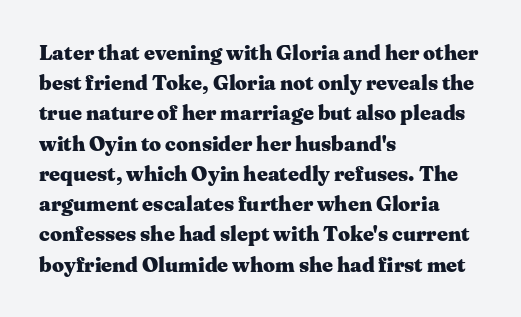
Emphasis by weight is at full strength: bold. Compared with typical body copy, the letter spacing here is the same. The passage shown is not underscored anywhere. Each new line begins a customary step beneath the previous one.
